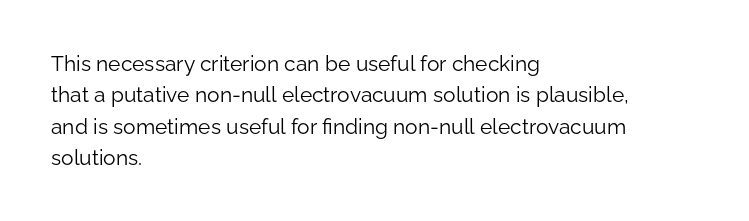
The image shows 21 px text type, upright; set left-aligned, normal line spacing (1.49x), normal letter spacing, not underlined.
